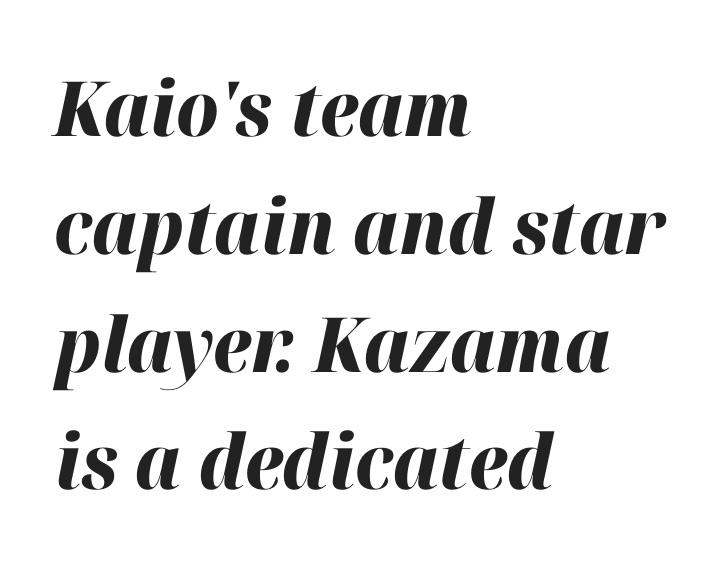
Observe the lean: these are italic letterforms. One glance says typical: line gaps are just what's usual. Alignment: flush left. Students, note that the glyphs here touch the page at normal intervals. Glance below the letters and you will spot only blank space. On the weight axis this lands at bold, roughly 700.
